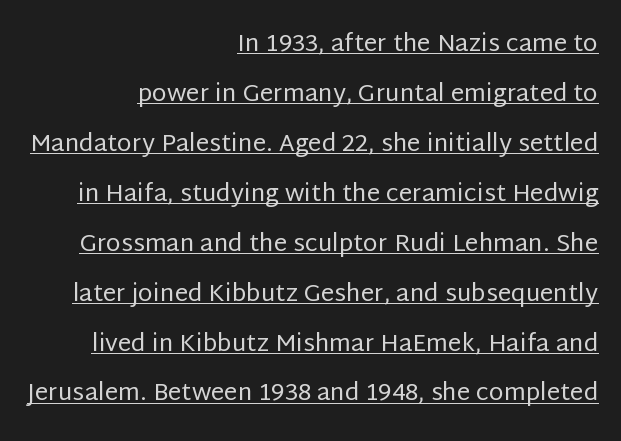
{"italic": "no", "bold": "no", "underline": "yes", "align": "right", "line_spacing": "loose", "line_spacing_ratio": 2.08, "letter_spacing": "normal", "letter_spacing_em": 0.0, "glyph_px": 24}
